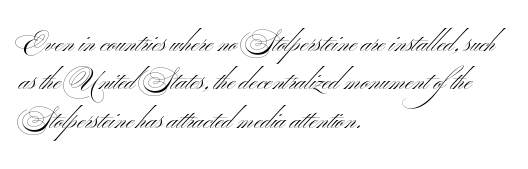
The image shows 27 px text type; set left-aligned, normal line spacing (1.42x), normal letter spacing, not underlined.
